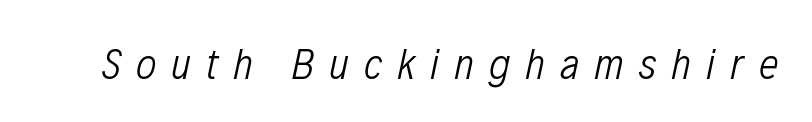
Just letters on the line, the space beneath them empty. Stems here are at most as thick as an everyday book face. Is the letter spacing exaggerated? Yes — the characters are pushed far apart. Proportional: the letters do not fall into vertical columns. Yep, that's italic — everything's leaning.
